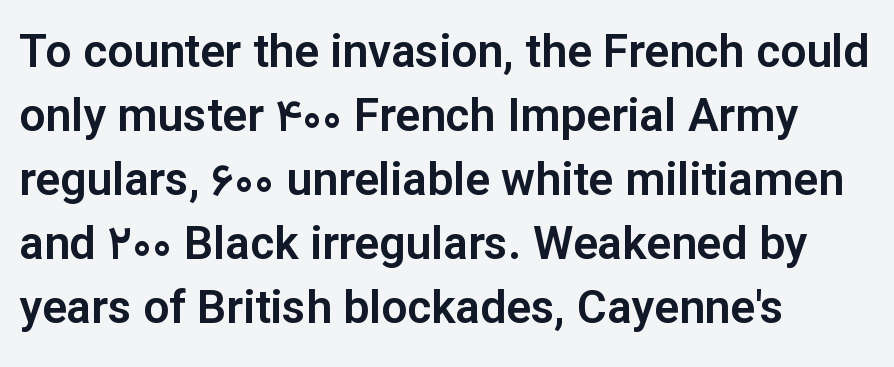
{"serif": "no", "italic": "no", "width": "normal", "stroke_contrast": "low", "x_height": "medium", "monospaced": "no", "underline": "no", "align": "left", "line_spacing": "normal", "line_spacing_ratio": 1.39, "letter_spacing": "normal", "letter_spacing_em": 0.0, "glyph_px": 46}
